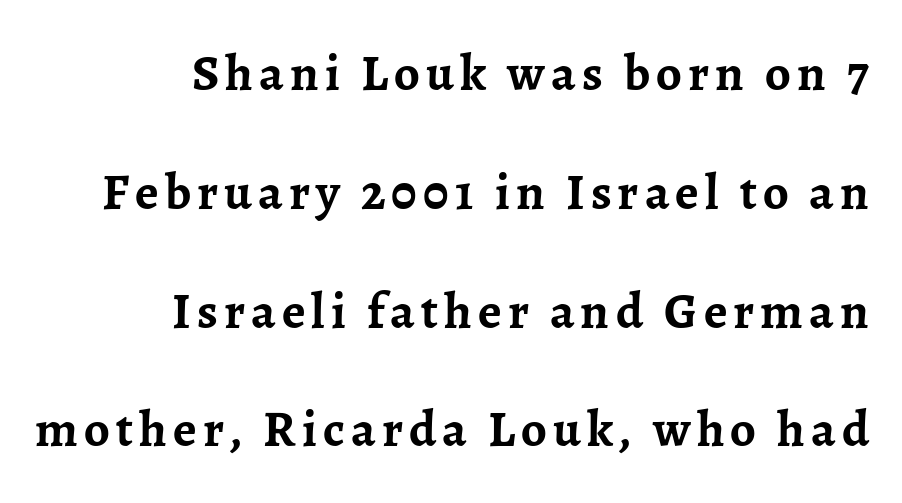
The image shows 51 px semibold serif type, upright; set right-aligned, loose line spacing (2.33x), not underlined; low stroke contrast and a medium x-height.
